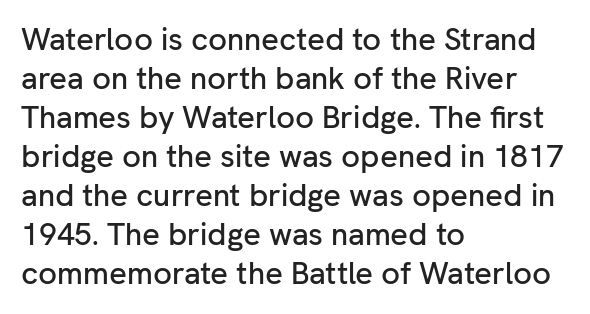
The image shows 31 px sans-serif type, upright; set left-aligned, normal line spacing (1.26x), normal letter spacing, not underlined; low stroke contrast and a medium x-height.
